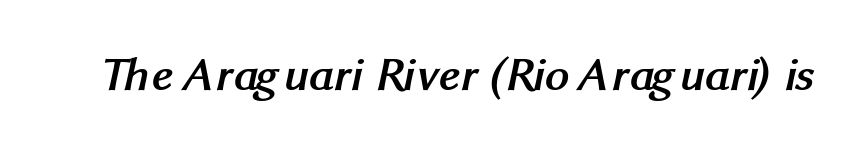
{"serif": "no", "bold": "yes", "weight": "semibold", "width": "normal", "stroke_contrast": "medium", "x_height": "medium", "monospaced": "no", "underline": "no", "letter_spacing": "normal", "letter_spacing_em": 0.0, "glyph_px": 48}
